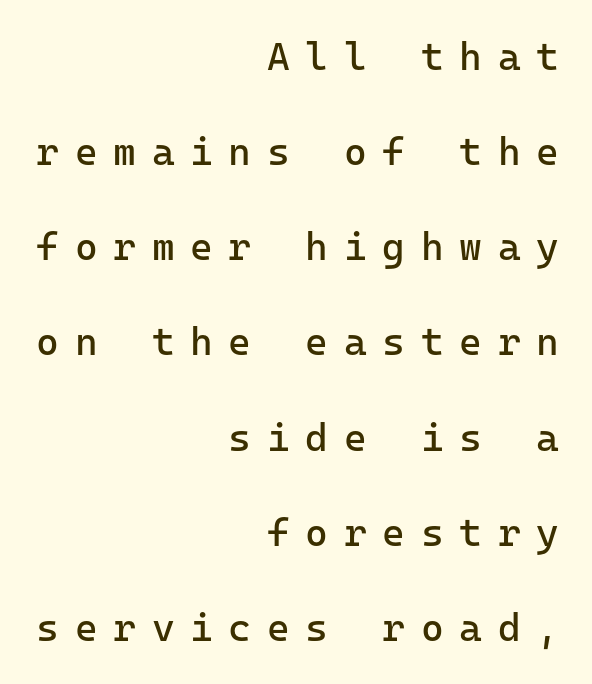
The image shows 39 px regular-weight sans-serif type, upright, monospaced; set right-aligned, loose line spacing (2.44x), unusually wide letter spacing (+0.4 em), not underlined; low stroke contrast and a medium x-height.
